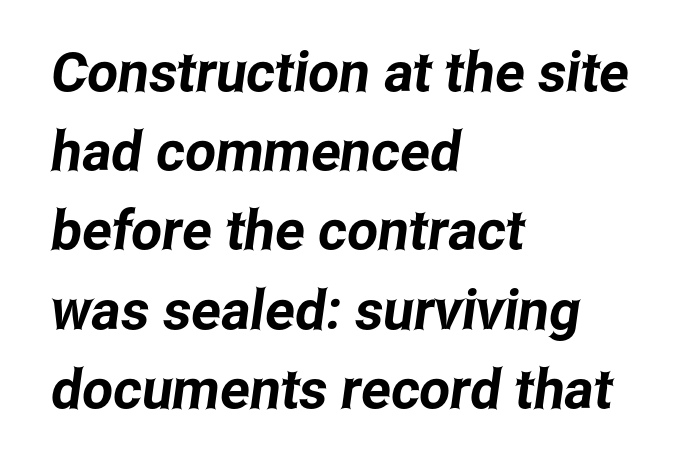
The image shows 55 px condensed sans-serif type; set left-aligned, normal line spacing (1.44x), normal letter spacing, not underlined; low stroke contrast and a medium x-height.
